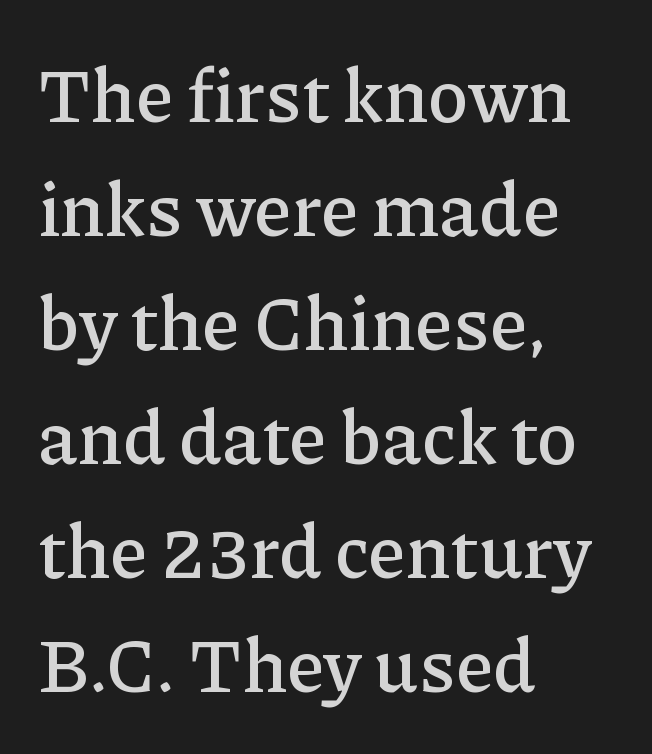
The image shows 75 px serif type, upright; set left-aligned, normal line spacing (1.52x), normal letter spacing, not underlined; low stroke contrast and a medium x-height.
